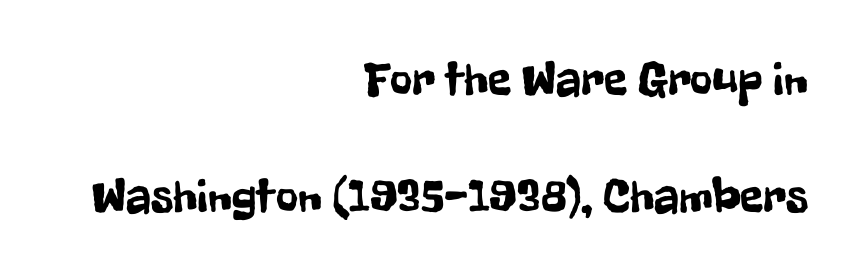
Right-aligned paragraph, ragged on the left. Each letter keeps its own natural width here, so spacing adapts to shape. The passage shown stacks its lines with a broad gap. The specimen omits any rule beneath the text block's lines.
